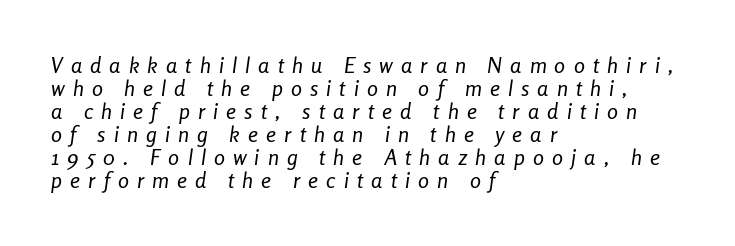
{"italic": "yes", "lean": "right", "slant_degrees": 8, "bold": "no", "underline": "no", "align": "left", "line_spacing": "tight", "line_spacing_ratio": 1.05, "letter_spacing": "wide", "letter_spacing_em": 0.37, "glyph_px": 22}
